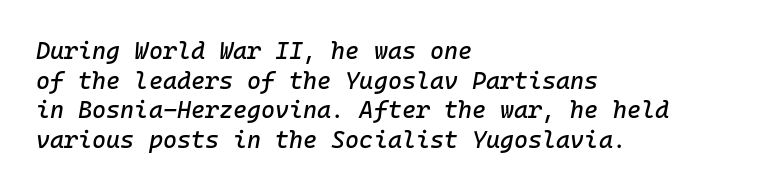
{"italic": "yes", "lean": "right", "slant_degrees": 10, "underline": "no", "align": "left", "line_spacing_ratio": 1.23, "letter_spacing": "normal", "letter_spacing_em": 0.0, "glyph_px": 24}
